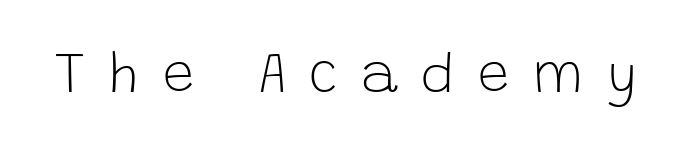
The image shows 56 px light sans-serif type, upright; set unusually wide letter spacing (+0.42 em), not underlined; low stroke contrast and a large x-height.
